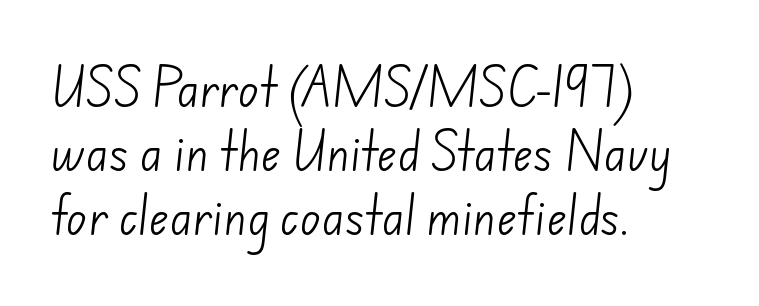
The rendering shows plain stroke endings on the letterforms — a sans-serif design. Compared with a typical body face, this is equally light or lighter still. The letterforms sit shoulder to shoulder at normal distance. Rows of type keep a routine distance in the vertical direction.
